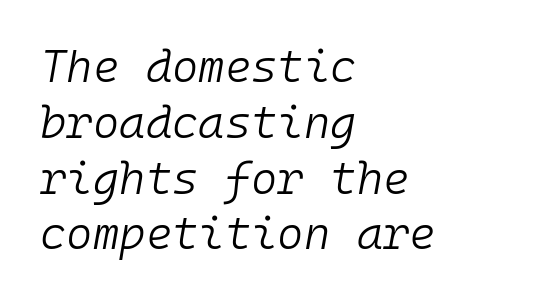
{"italic": "yes", "lean": "right", "slant_degrees": 10, "bold": "no", "weight": "light", "width": "normal", "stroke_contrast": "low", "x_height": "medium", "monospaced": "yes", "underline": "no", "align": "left", "line_spacing_ratio": 1.24, "letter_spacing": "normal", "letter_spacing_em": 0.0, "glyph_px": 45}
